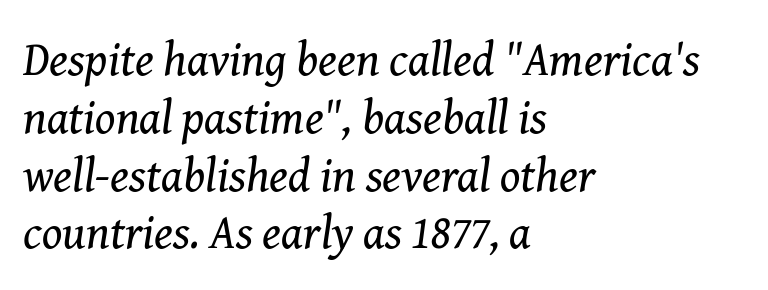
Compared with ordinary roman type, these characters are visibly tilted. The tracking reads as untouched default to a designer's eye. Varying glyph widths throughout — classic text-font behaviour. The weight would be labelled regular, book, light, or lighter still. Just letters on the line, the space beneath them empty. Alignment: flush left.
